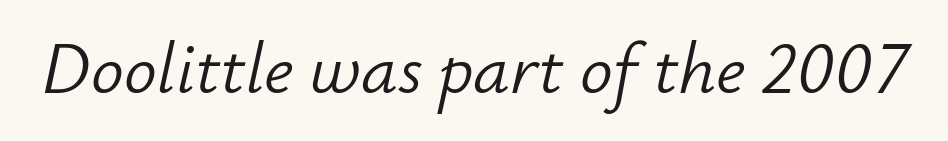
Q: Is the text bold? A: No.
Q: Is the text italic (slanted)? A: Yes, it leans right by about 12 degrees.
Q: Is the text underlined? A: No.
Q: Is the spacing between letters normal or unusually wide? A: Normal.
Q: Width (condensed, normal, or wide)? A: Normal.
Q: Stroke contrast? A: Low.
Q: x-height? A: Small.
Q: Monospaced? A: No.
